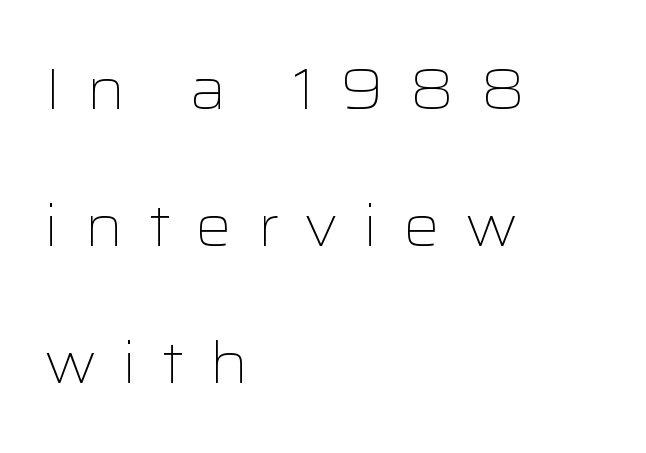
The image shows 57 px light, wide sans-serif type, upright; set left-aligned, loose line spacing (2.4x), unusually wide letter spacing (+0.44 em), not underlined; low stroke contrast and a medium x-height.
